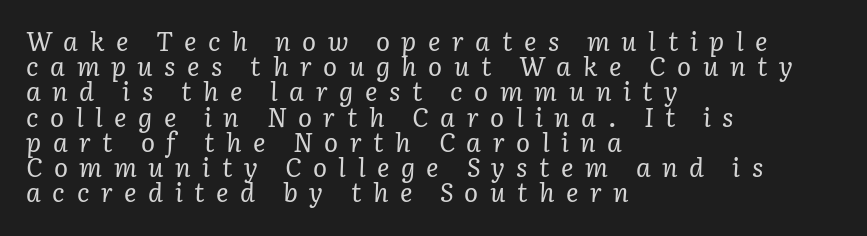
The image shows 26 px text type, italic (leaning right); set left-aligned, tight line spacing (0.97x), unusually wide letter spacing (+0.44 em), not underlined.
